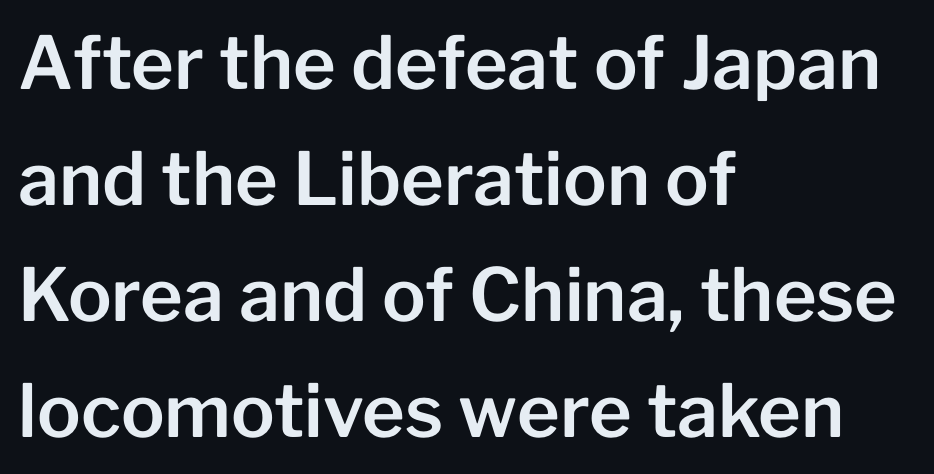
Q: Is the text italic (slanted)? A: No, it is upright.
Q: Is the typeface a serif or a sans-serif typeface? A: Sans-serif.
Q: Is the text underlined? A: No.
Q: How is the paragraph aligned? A: Left-aligned.
Q: Is the spacing between letters normal or unusually wide? A: Normal.
Q: Is the spacing between lines tight, normal or loose? A: Normal.
Q: Width (condensed, normal, or wide)? A: Normal.
Q: Stroke contrast? A: Low.
Q: x-height? A: Medium.
Q: Monospaced? A: No.
